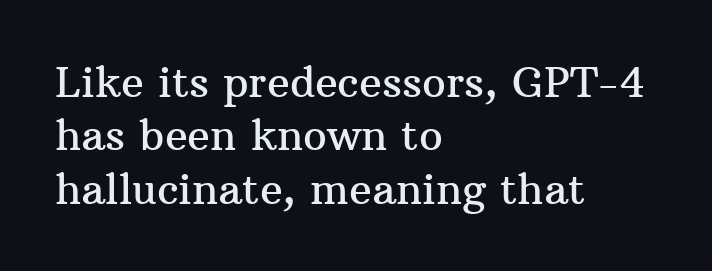
Q: Is the text italic (slanted)? A: No, it is upright.
Q: Is the typeface a serif or a sans-serif typeface? A: Serif.
Q: Is the text underlined? A: No.
Q: How is the paragraph aligned? A: Left-aligned.
Q: Is the spacing between letters normal or unusually wide? A: Normal.
Q: Is the spacing between lines tight, normal or loose? A: Normal.
Q: Width (condensed, normal, or wide)? A: Normal.
Q: Stroke contrast? A: Medium.
Q: x-height? A: Medium.
Q: Monospaced? A: No.
